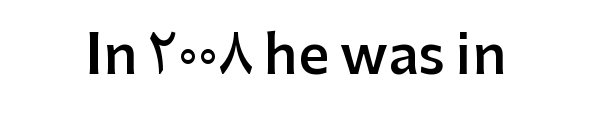
Q: Is the text bold? A: Semi-bold.
Q: Is the text italic (slanted)? A: No, it is upright.
Q: Is the typeface a serif or a sans-serif typeface? A: Sans-serif.
Q: Is the text underlined? A: No.
Q: Is the spacing between letters normal or unusually wide? A: Normal.
Q: Width (condensed, normal, or wide)? A: Normal.
Q: Stroke contrast? A: Low.
Q: x-height? A: Medium.
Q: Monospaced? A: No.
